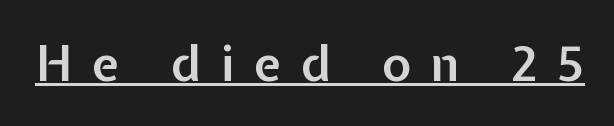
The letters are spread apart with noticeably loose tracking. Think of a printed novel: that variable character pitch is what you see here. Every stem runs plumb, perpendicular to the baseline. The designer went with a sans here, leaving each stem footless.
